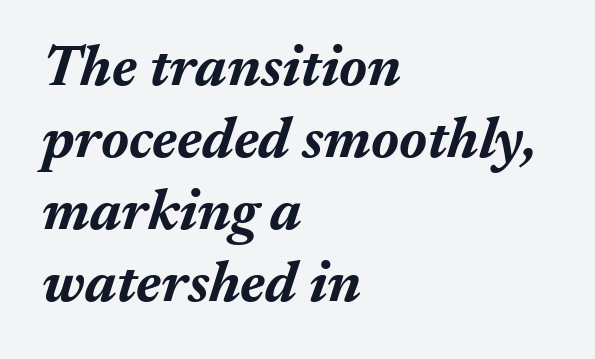
The image shows 58 px bold type, italic (leaning right); set left-aligned, line spacing 1.24x, normal letter spacing, not underlined; medium stroke contrast and a medium x-height.
